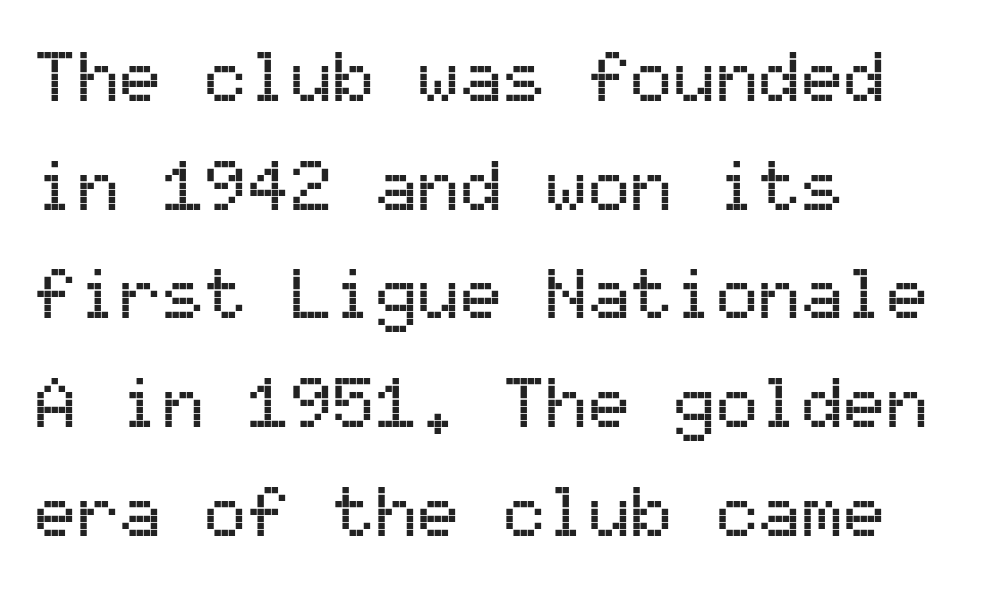
Q: Is the text italic (slanted)? A: No, it is upright.
Q: Is the typeface a serif or a sans-serif typeface? A: Sans-serif.
Q: Is the text underlined? A: No.
Q: How is the paragraph aligned? A: Left-aligned.
Q: Is the spacing between letters normal or unusually wide? A: Normal.
Q: Is the spacing between lines tight, normal or loose? A: Normal.
Q: Width (condensed, normal, or wide)? A: Normal.
Q: Stroke contrast? A: Medium.
Q: x-height? A: Medium.
Q: Monospaced? A: Yes.
